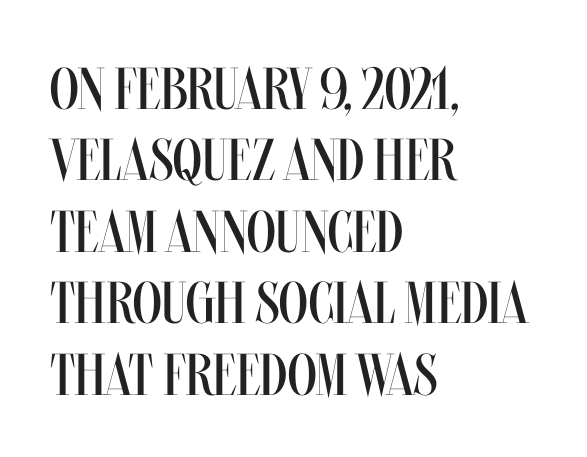
This is roman type, the default non-slanted kind. Here the glyphs are tracked normally, forming tight word shapes. Underline: absent. This rendering uses left alignment, leaving the right contour irregular.
